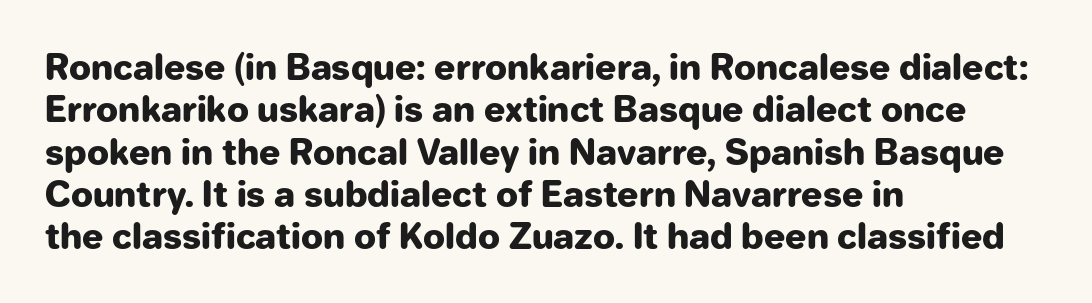
The face used here is rendered with its standard letterfit. The words here are not underlined. Students, this is bold: see how much ink each stroke carries. Left-aligned paragraph, ragged on the right.
